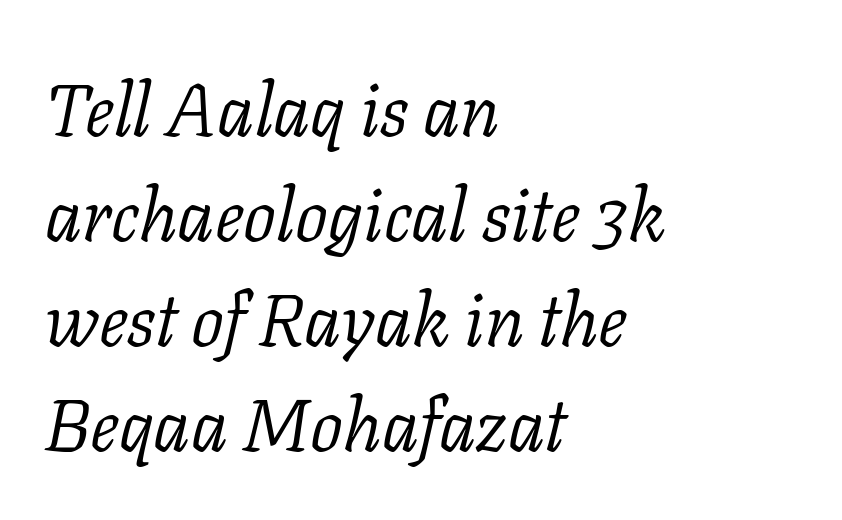
The image shows 73 px light serif type, italic (leaning right); set left-aligned, normal line spacing (1.44x), normal letter spacing, not underlined; low stroke contrast and a medium x-height.
